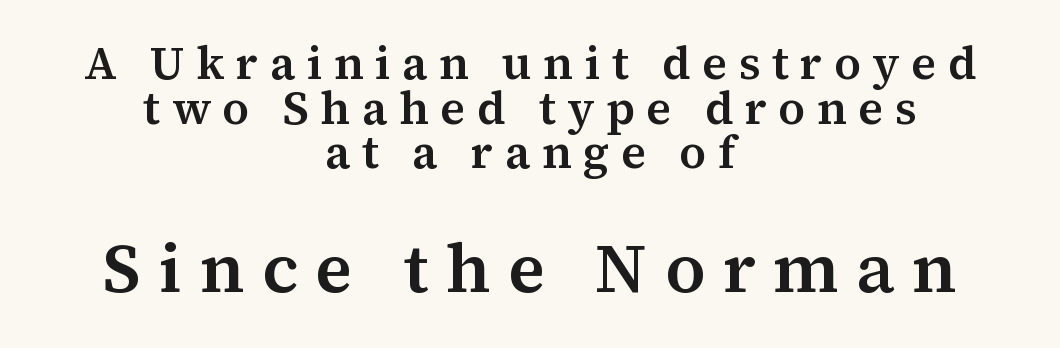
How would I describe the line gaps? Narrow and economical. Nope, not italic — everything's standing straight. Yep, those are serifs on the letters. Beneath every word, the page is bare. The lower block of text is set noticeably larger than the block above it. Short and long lines alike share a common midpoint.
